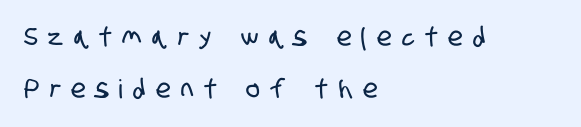
The tracking reads as deliberately expanded to a designer's eye. Unmarked baselines from the first word to the last. You could fit nearly another row in the gap between these rows. The rag falls on the right side of this text block.
